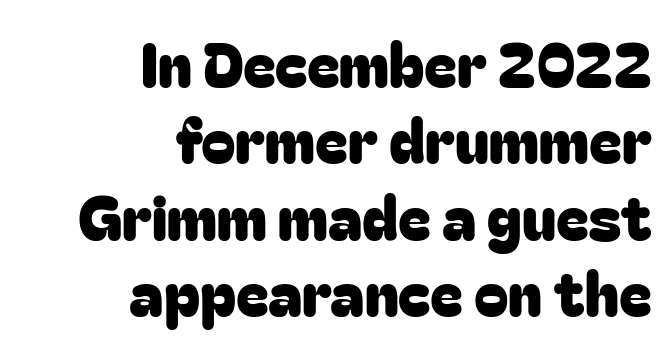
Anything drawn beneath the words? Only blank space. The font family rendered here belongs to the sans-serif group. Observe the ordinary spacing: letters are neighbours, not strangers. Notice how the passage keeps a crisp vertical edge on the right only. Proportional: the letters do not fall into vertical columns.
